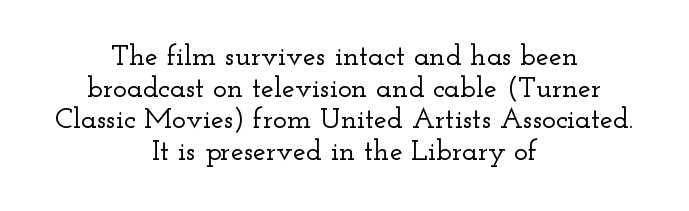
The image shows 29 px wide serif type, upright; set centered, tight line spacing (1.09x), normal letter spacing, not underlined; low stroke contrast and a small x-height.
